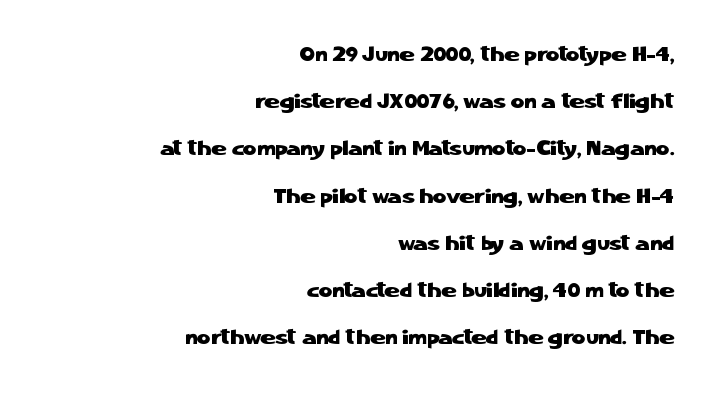
{"italic": "no", "underline": "no", "align": "right", "line_spacing": "loose", "line_spacing_ratio": 2.25, "letter_spacing": "normal", "letter_spacing_em": 0.0, "glyph_px": 21}
